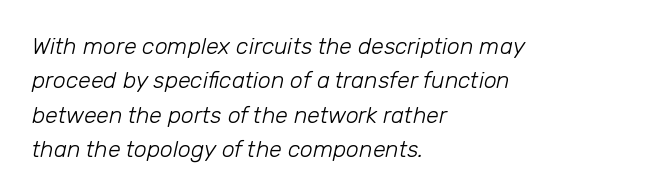
The image shows 23 px text type, italic (leaning right); set left-aligned, normal line spacing (1.5x), normal letter spacing, not underlined.
